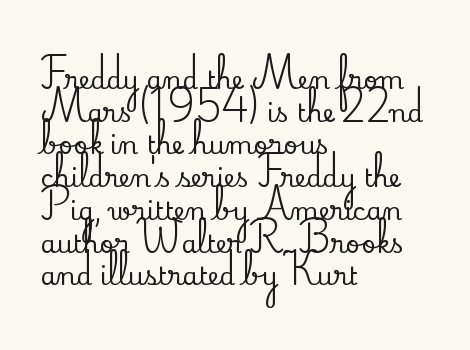
The image shows 25 px text type, upright; set left-aligned, normal line spacing (1.31x), normal letter spacing, not underlined.
